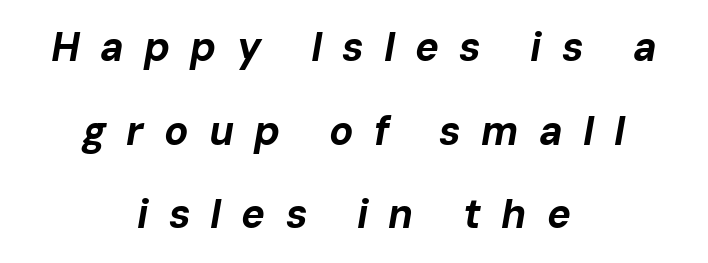
Q: Is the text bold? A: Yes.
Q: Is the text italic (slanted)? A: Yes, it leans right by about 10 degrees.
Q: Is the text underlined? A: No.
Q: How is the paragraph aligned? A: Centered.
Q: Is the spacing between letters normal or unusually wide? A: Unusually wide.
Q: Is the spacing between lines tight, normal or loose? A: Loose.
Q: Width (condensed, normal, or wide)? A: Normal.
Q: Stroke contrast? A: Low.
Q: x-height? A: Medium.
Q: Monospaced? A: No.
